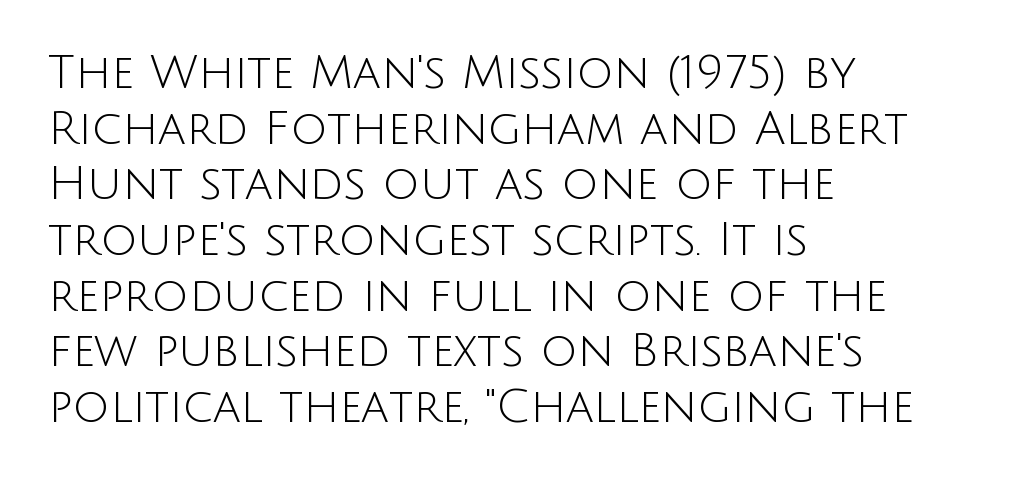
The image shows 46 px light sans-serif type, upright; set left-aligned, line spacing 1.21x, normal letter spacing, not underlined; low stroke contrast and a large x-height.
